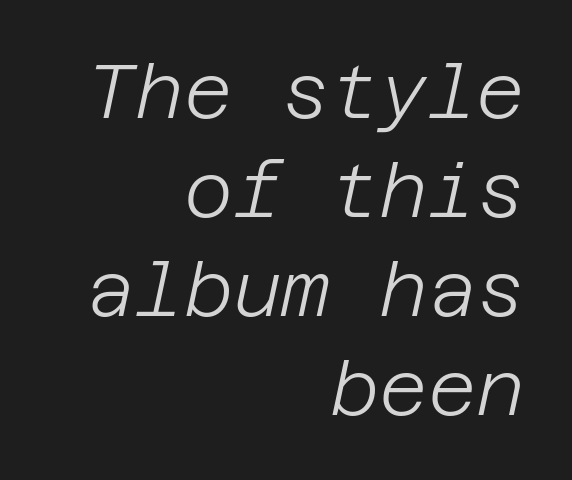
Horizontal alignment here is rightward, an uncommon choice for prose. The typography opts for an oblique posture over an upright one. On a weight scale, this lands at 450 or below. Compared with typical body copy, the letter spacing here is the same. How would I describe the line gaps? Plain and ordinary.
